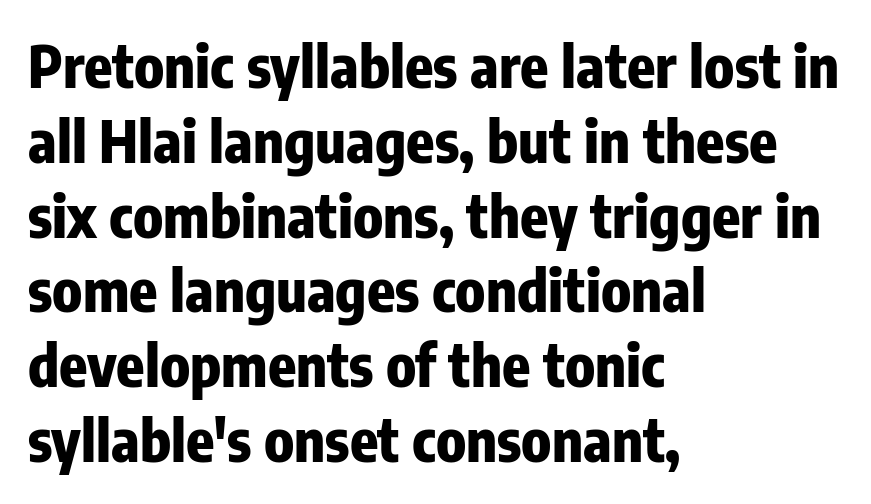
{"serif": "no", "italic": "no", "bold": "yes", "weight": "heavy", "width": "condensed", "stroke_contrast": "low", "x_height": "medium", "monospaced": "no", "underline": "no", "align": "left", "line_spacing": "normal", "line_spacing_ratio": 1.29, "letter_spacing": "normal", "letter_spacing_em": 0.0, "glyph_px": 58}
